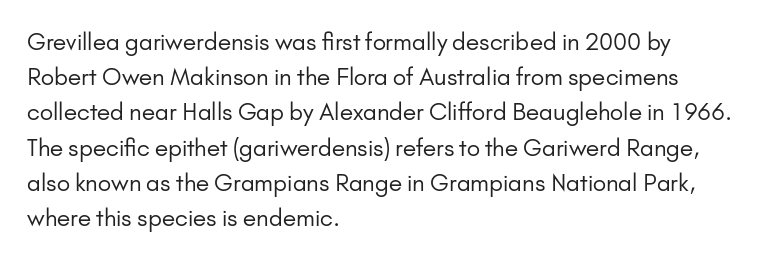
{"italic": "no", "bold": "no", "underline": "no", "align": "left", "line_spacing": "normal", "line_spacing_ratio": 1.53, "letter_spacing": "normal", "letter_spacing_em": 0.0, "glyph_px": 23}
